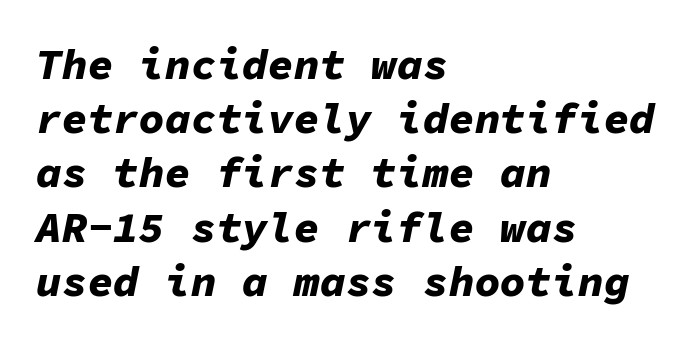
{"italic": "yes", "lean": "right", "slant_degrees": 11, "bold": "yes", "weight": "bold", "width": "normal", "stroke_contrast": "low", "x_height": "medium", "monospaced": "yes", "underline": "no", "align": "left", "line_spacing": "normal", "line_spacing_ratio": 1.26, "letter_spacing": "normal", "letter_spacing_em": 0.0, "glyph_px": 43}
